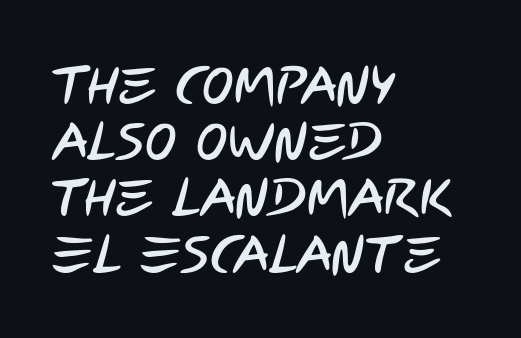
{"serif": "no", "width": "condensed", "stroke_contrast": "low", "x_height": "large", "monospaced": "no", "underline": "no", "align": "left", "line_spacing": "tight", "line_spacing_ratio": 1.06, "letter_spacing": "normal", "letter_spacing_em": 0.0, "glyph_px": 53}
